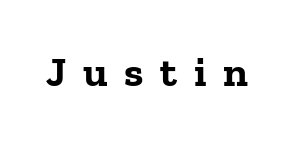
Q: Is the text bold? A: Yes.
Q: Is the text italic (slanted)? A: No, it is upright.
Q: Is the typeface a serif or a sans-serif typeface? A: Serif.
Q: Is the text underlined? A: No.
Q: Is the spacing between letters normal or unusually wide? A: Unusually wide.
Q: Width (condensed, normal, or wide)? A: Normal.
Q: Stroke contrast? A: Low.
Q: x-height? A: Medium.
Q: Monospaced? A: No.
